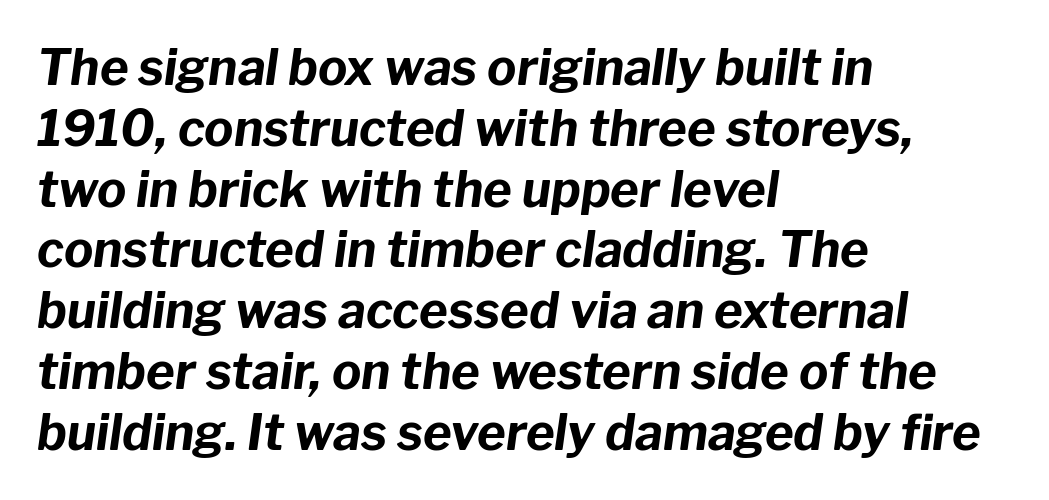
{"italic": "yes", "lean": "right", "slant_degrees": 8, "bold": "yes", "weight": "bold", "width": "normal", "stroke_contrast": "low", "x_height": "medium", "monospaced": "no", "underline": "no", "align": "left", "line_spacing_ratio": 1.24, "letter_spacing": "normal", "letter_spacing_em": 0.0, "glyph_px": 49}
